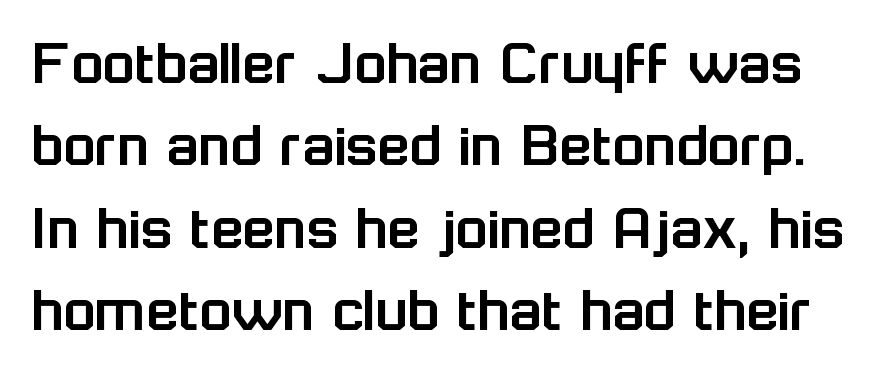
The image shows 66 px sans-serif type, upright; set normal line spacing (1.25x), normal letter spacing, not underlined; low stroke contrast and a medium x-height.
